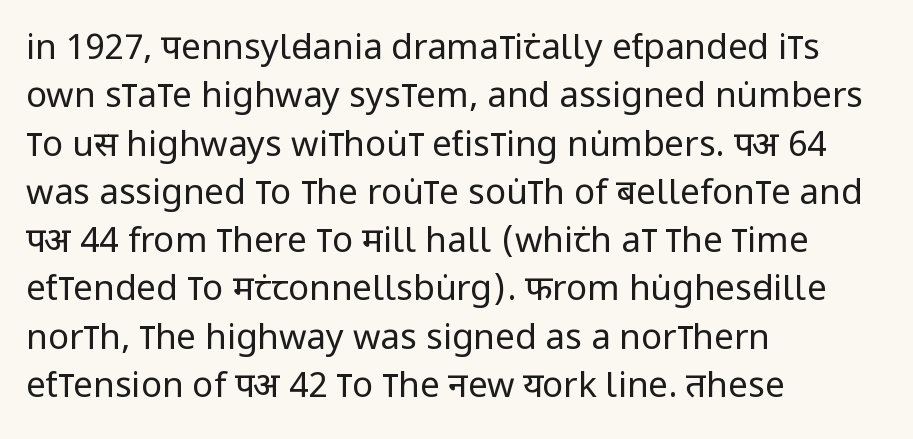
Nothing unusual about the tracking: characters are spaced as the font intends. Style check: upright. The area under the type is left untouched. The rendering uses natural spacing where letterforms have individual widths. Each stroke keeps to a modest, everyday thickness or less.
